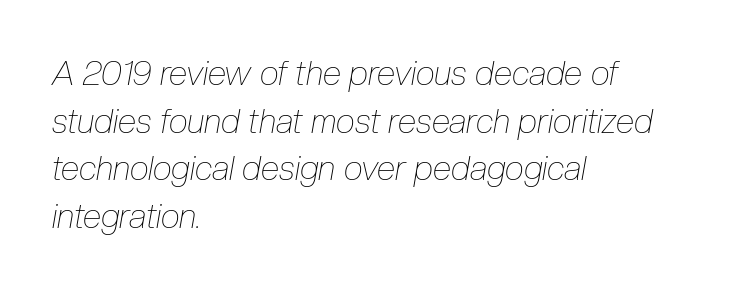
{"italic": "yes", "lean": "right", "slant_degrees": 10, "bold": "no", "weight": "thin", "width": "condensed", "stroke_contrast": "low", "x_height": "medium", "monospaced": "no", "underline": "no", "align": "left", "line_spacing": "normal", "line_spacing_ratio": 1.4, "letter_spacing": "normal", "letter_spacing_em": 0.0, "glyph_px": 34}
